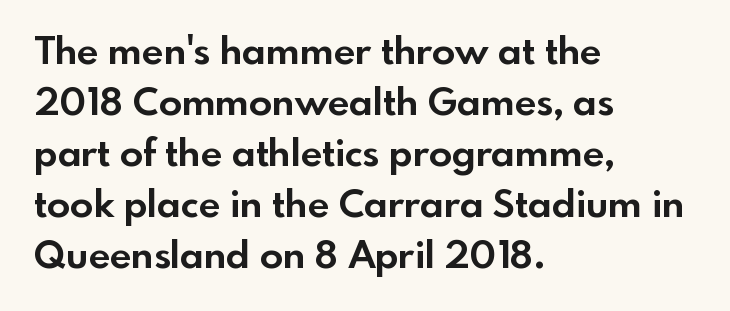
Is the block centered? No — it sits flush against the left margin. Tracking here is standard; glyphs follow each other at the usual distance. Posture: vertical. Note the varied advance widths — an 'i' is clearly narrower than an 'm'. Regular leading. Font category for this specimen: sans-serif.
